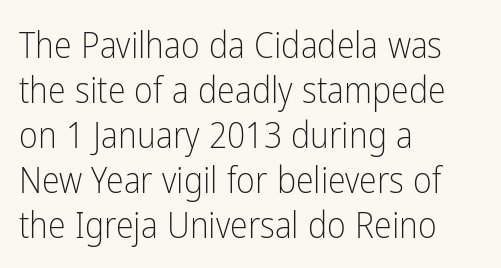
{"serif": "no", "italic": "no", "bold": "no", "weight": "light", "width": "condensed", "stroke_contrast": "low", "x_height": "medium", "monospaced": "no", "underline": "no", "align": "left", "line_spacing": "normal", "line_spacing_ratio": 1.25, "letter_spacing": "normal", "letter_spacing_em": 0.0, "glyph_px": 36}
